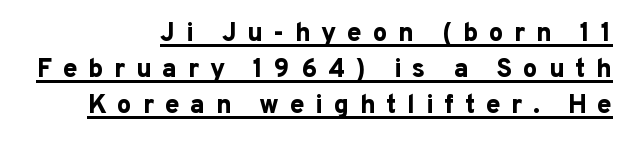
The image shows 26 px bold type, upright; set right-aligned, normal line spacing (1.38x), unusually wide letter spacing (+0.41 em), underlined.
